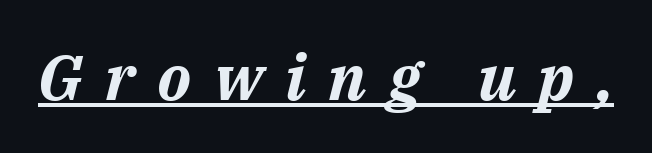
Is this a fixed-width face? No — the glyphs have proportional, varying widths. This sample uses expanded letter spacing, leaving extra air between glyphs. The font's italic variant was chosen for this text. A full-strength bold gives these letters their thick strokes. Somebody hit Ctrl+U on this one — the words are underlined.
